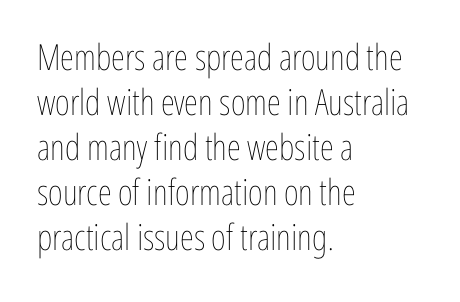
The image shows 36 px thin, condensed type, upright; set left-aligned, normal line spacing (1.25x), normal letter spacing, not underlined; low stroke contrast and a medium x-height.
